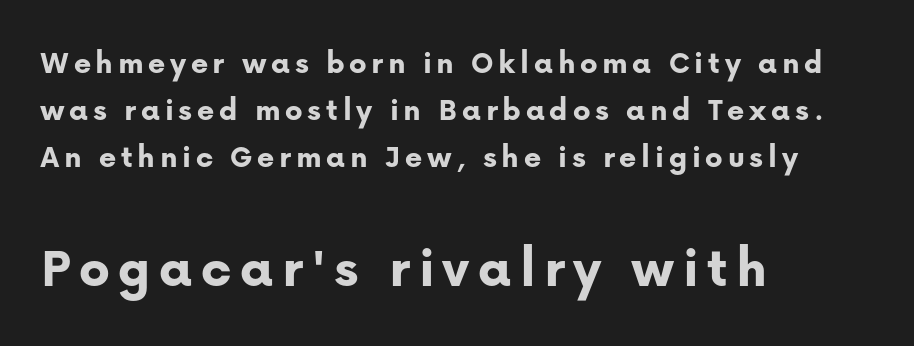
The image shows 58 px bold sans-serif type, upright; set left-aligned, normal line spacing (1.43x), not underlined; the second (bottom) block is 1.76x larger; low stroke contrast and a medium x-height.
